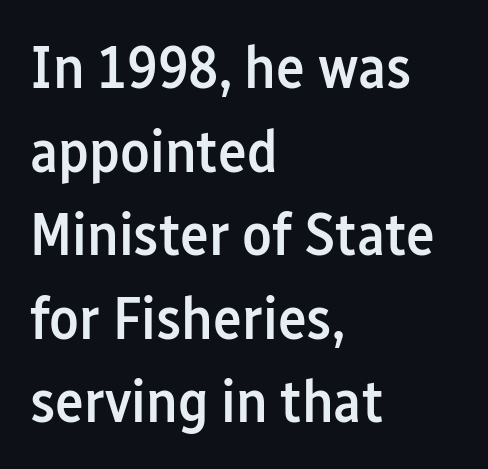
Q: Is the text bold? A: Semi-bold.
Q: Is the text italic (slanted)? A: No, it is upright.
Q: Is the typeface a serif or a sans-serif typeface? A: Sans-serif.
Q: Is the text underlined? A: No.
Q: How is the paragraph aligned? A: Left-aligned.
Q: Is the spacing between letters normal or unusually wide? A: Normal.
Q: Is the spacing between lines tight, normal or loose? A: Normal.
Q: Width (condensed, normal, or wide)? A: Condensed.
Q: Stroke contrast? A: Low.
Q: x-height? A: Medium.
Q: Monospaced? A: No.
